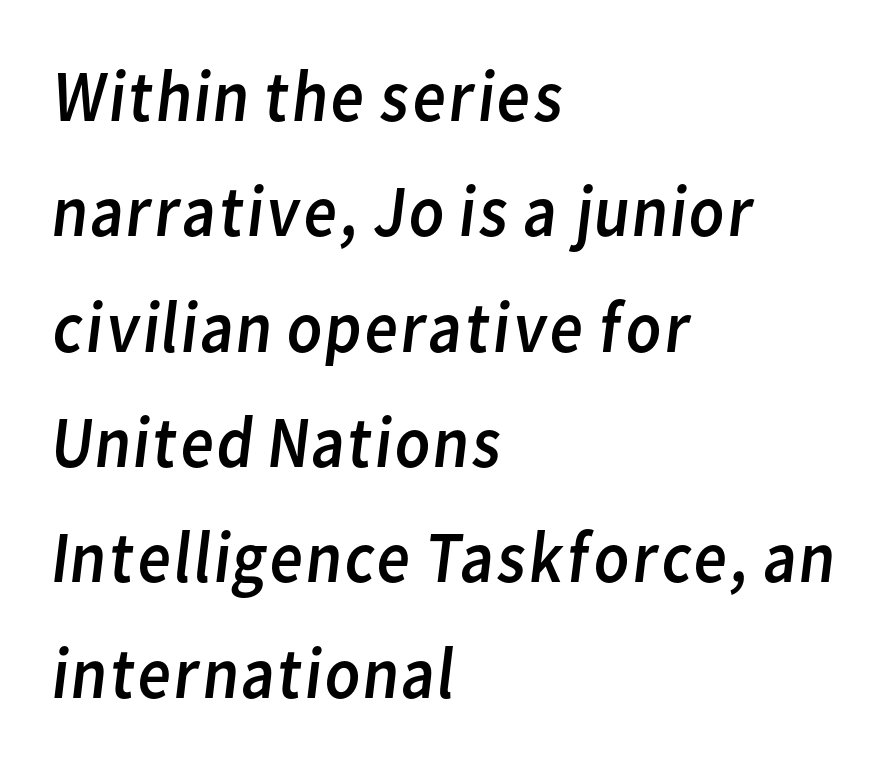
{"serif": "no", "bold": "no", "weight": "regular", "width": "normal", "stroke_contrast": "low", "x_height": "medium", "monospaced": "no", "underline": "no", "align": "left", "line_spacing": "normal", "line_spacing_ratio": 1.58, "letter_spacing": "normal", "letter_spacing_em": 0.0, "glyph_px": 73}
